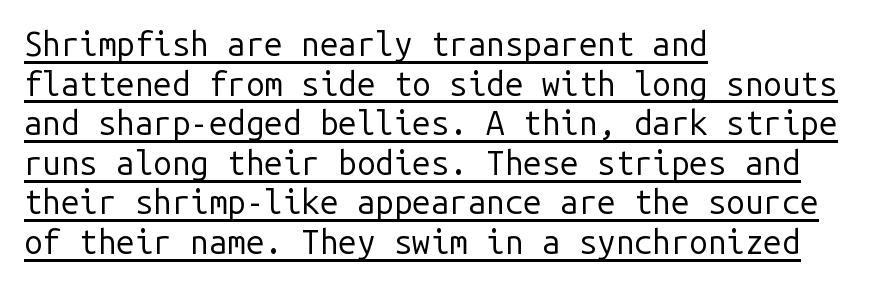
The image shows 33 px regular-weight sans-serif type, upright, monospaced; set left-aligned, line spacing 1.2x, normal letter spacing, underlined; low stroke contrast and a medium x-height.
